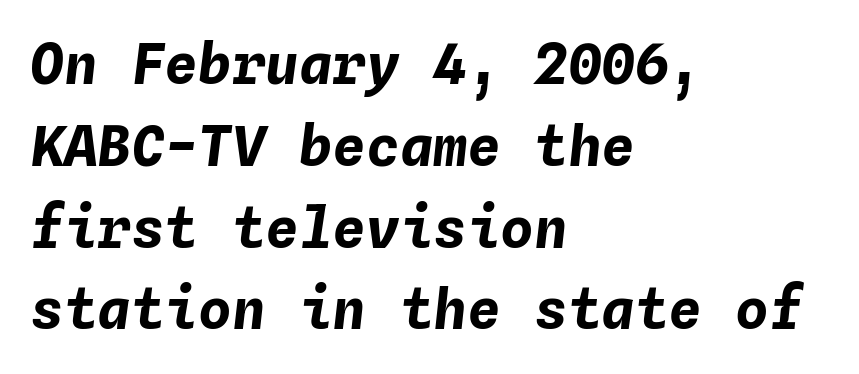
Compared with an ordinary text face, these strokes are far heavier — a full bold. Letter spacing: default. This sample has the even, mechanical cadence of fixed-width lettering. Quick note: interline space is typical.
